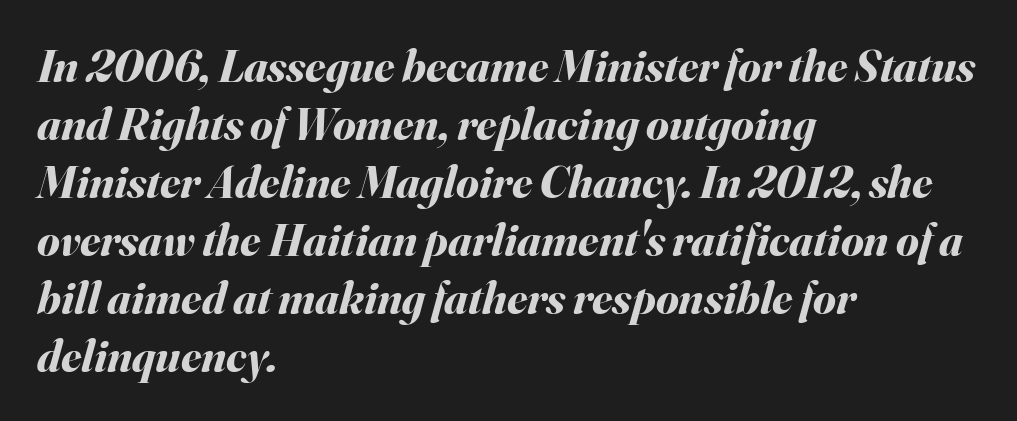
{"italic": "yes", "lean": "right", "slant_degrees": 16, "bold": "yes", "weight": "bold", "width": "normal", "stroke_contrast": "medium", "x_height": "small", "monospaced": "no", "underline": "no", "align": "left", "line_spacing": "normal", "line_spacing_ratio": 1.26, "letter_spacing": "normal", "letter_spacing_em": 0.0, "glyph_px": 46}
